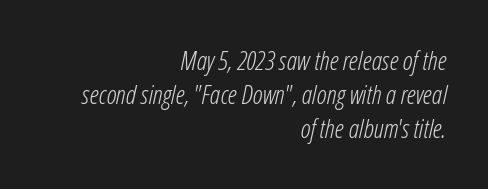
The image shows 26 px text type, italic (leaning right); set right-aligned, normal line spacing (1.31x), normal letter spacing, not underlined.
